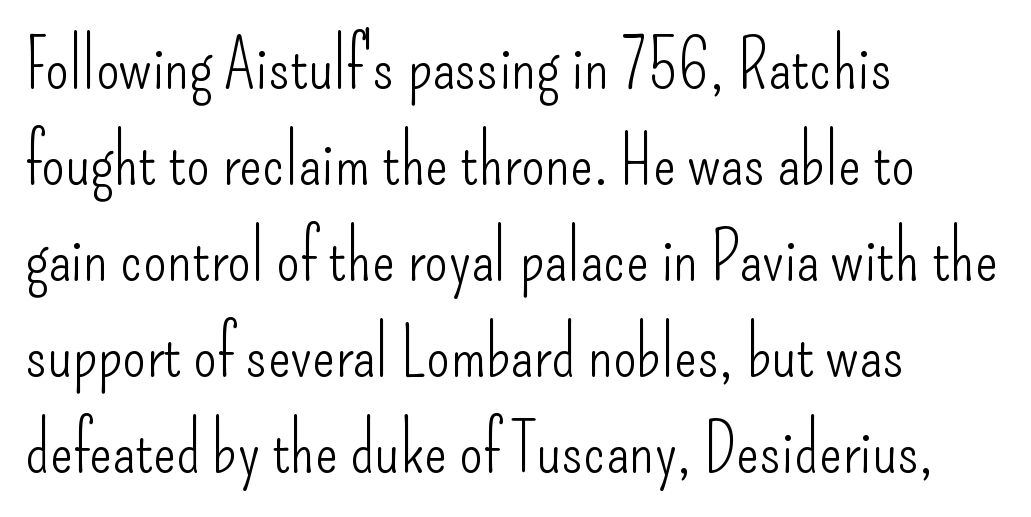
No chunkiness to these letters — they're not bold. You could call the tracking neutral — neither tight nor loose. The passage shown is typed in a proportional face where columns would drift. The lettering holds an erect, upright posture throughout. The area under the type is left untouched. The leading is moderate, giving the passage an even texture.
